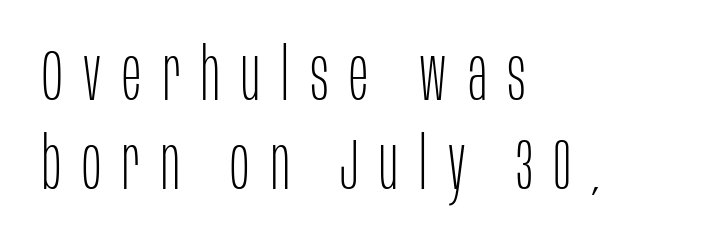
{"serif": "no", "italic": "no", "bold": "no", "weight": "thin", "width": "condensed", "stroke_contrast": "low", "x_height": "large", "monospaced": "no", "underline": "no", "align": "left", "line_spacing_ratio": 1.23, "letter_spacing": "wide", "letter_spacing_em": 0.29, "glyph_px": 72}
